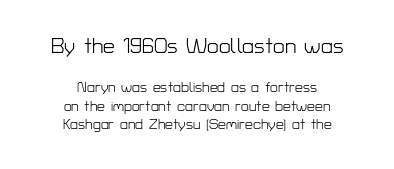
Q: Is the text bold? A: No.
Q: Is the text italic (slanted)? A: No, it is upright.
Q: Is the text underlined? A: No.
Q: How is the paragraph aligned? A: Centered.
Q: Is the spacing between letters normal or unusually wide? A: Normal.
Q: Is the spacing between lines tight, normal or loose? A: Normal.
Q: Which block of text is set in a larger size, the first (top) or the second (bottom)? A: The first (top) one.
